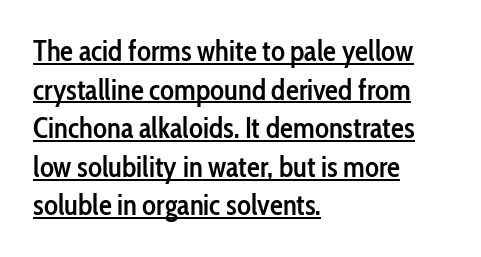
Q: Is the text bold? A: Semi-bold.
Q: Is the text italic (slanted)? A: No, it is upright.
Q: Is the typeface a serif or a sans-serif typeface? A: Sans-serif.
Q: Is the text underlined? A: Yes.
Q: How is the paragraph aligned? A: Left-aligned.
Q: Is the spacing between letters normal or unusually wide? A: Normal.
Q: Is the spacing between lines tight, normal or loose? A: Normal.
Q: Width (condensed, normal, or wide)? A: Condensed.
Q: Stroke contrast? A: Low.
Q: x-height? A: Medium.
Q: Monospaced? A: No.
